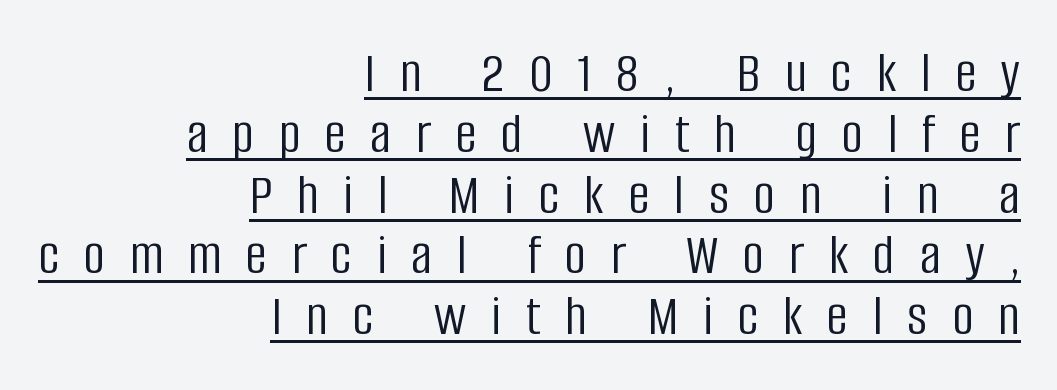
{"serif": "no", "italic": "no", "bold": "no", "weight": "light", "width": "condensed", "stroke_contrast": "low", "x_height": "large", "monospaced": "no", "underline": "yes", "align": "right", "line_spacing": "tight", "line_spacing_ratio": 1.03, "letter_spacing": "wide", "letter_spacing_em": 0.42, "glyph_px": 59}
